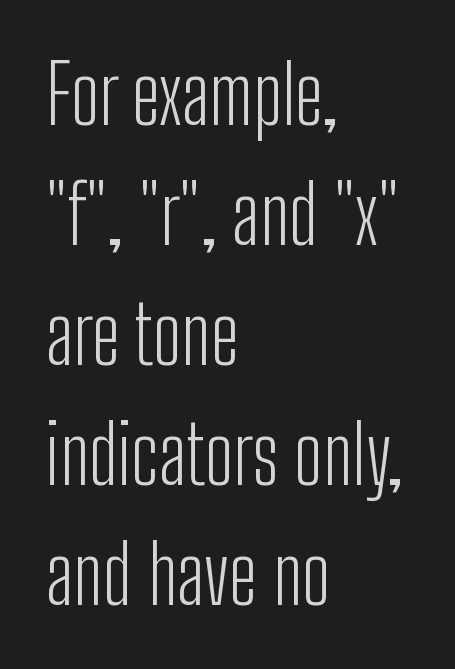
The image shows 80 px light, condensed sans-serif type, upright; set left-aligned, normal line spacing (1.5x), normal letter spacing, not underlined; low stroke contrast and a medium x-height.
